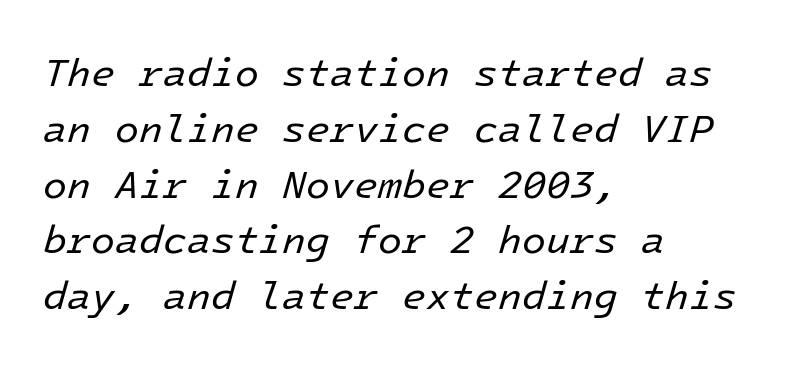
The image shows 39 px regular-weight type, italic (leaning right); set left-aligned, normal line spacing (1.43x), normal letter spacing, not underlined; low stroke contrast and a medium x-height.
